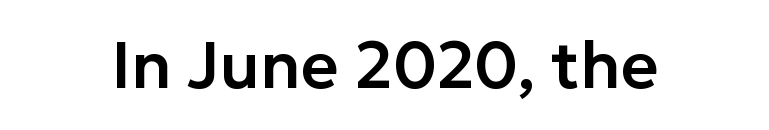
The passage shown is typed in a proportional face where columns would drift. Do the letters lean? They stand straight. Each row of text sits above clean, open space. Each word holds together tightly as a unit, with standard inter-letter gaps. This rendering employs a face without finishing strokes, i.e., a sans-serif.
